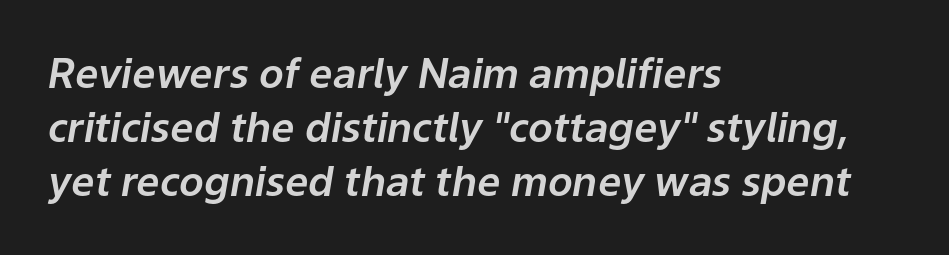
The zone under the glyphs is completely vacant. The rendering uses a moderate line-height, typical for paragraphs. Is the block centered? No — it sits flush against the left margin. This sample has the flowing, uneven cadence of proportional lettering. Students, note that the glyphs here touch the page at normal intervals.
